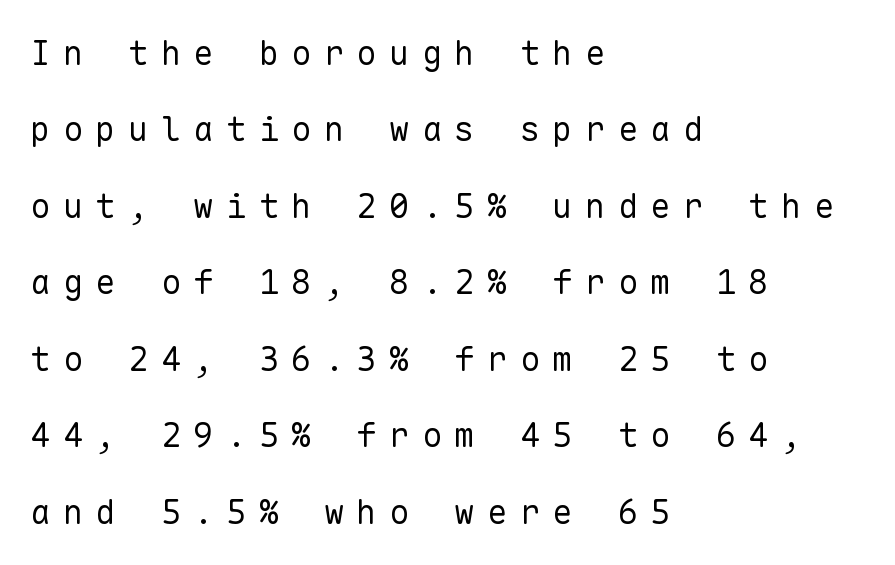
The letters march in equal steps, a hallmark of fixed-pitch type. This sample is left-justified, so line endings fall wherever the words run out. The font is comparable to plain body text, perhaps lighter. I'd call this a sans setting — the letters go barefoot. The block of text is sparse from top to bottom, with ample space between rows. Characters remain perfectly vertical along every line.
